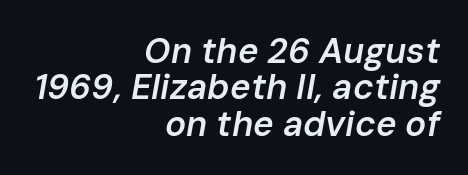
Does the lettering tilt? It does — this is italic. These words are printed semibold, heavier than regular yet not bold. The paragraph has a hard right edge and a soft left edge. Is there much room between lines? No — they nearly touch. Default kerning and tracking; the words read as compact shapes. Anything drawn beneath the words? Only blank space.
